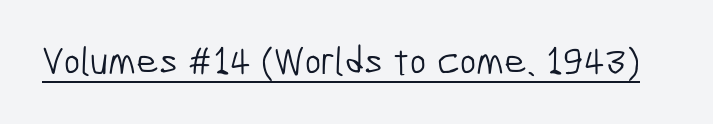
The image shows 39 px light, condensed sans-serif type; set normal letter spacing, underlined; low stroke contrast and a medium x-height.
